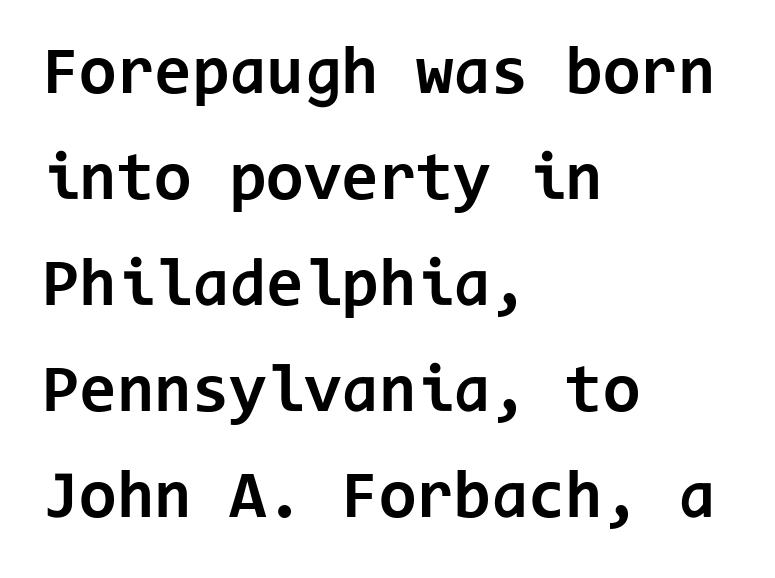
The image shows 68 px bold sans-serif type, upright, monospaced; set left-aligned, normal line spacing (1.56x), normal letter spacing, not underlined; low stroke contrast and a medium x-height.
